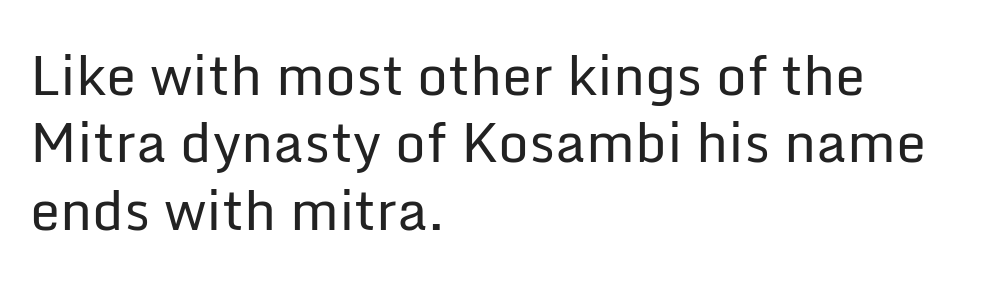
{"serif": "no", "italic": "no", "bold": "no", "weight": "regular", "width": "normal", "stroke_contrast": "low", "x_height": "medium", "monospaced": "no", "underline": "no", "align": "left", "line_spacing": "normal", "line_spacing_ratio": 1.25, "letter_spacing": "normal", "letter_spacing_em": 0.0, "glyph_px": 54}
